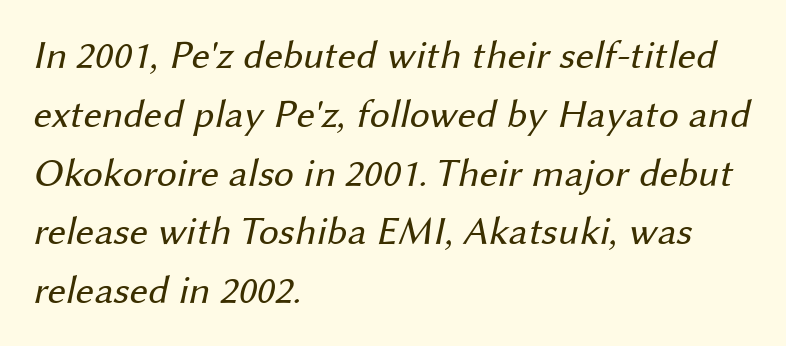
The type is set solid horizontally, with unmodified tracking. Each row of text sits above clean, open space. The vertical gap from one line to the next is medium. Left-aligned paragraph, ragged on the right. Grotesque or geometric, the face here clearly has no serifs.
